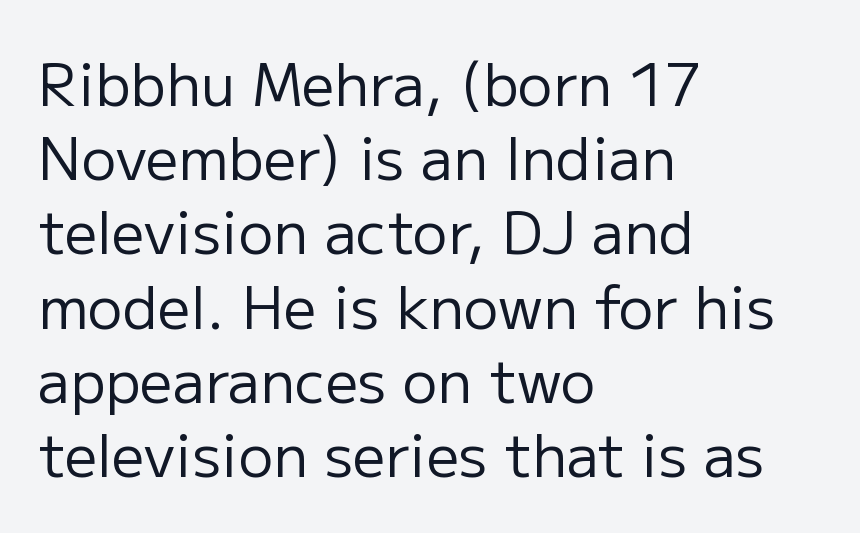
The image shows 58 px regular-weight sans-serif type, upright; set left-aligned, normal line spacing (1.28x), normal letter spacing, not underlined; low stroke contrast and a medium x-height.
